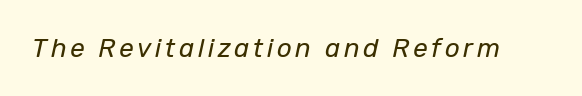
{"italic": "yes", "lean": "right", "slant_degrees": 12, "bold": "no", "underline": "no", "glyph_px": 26}
